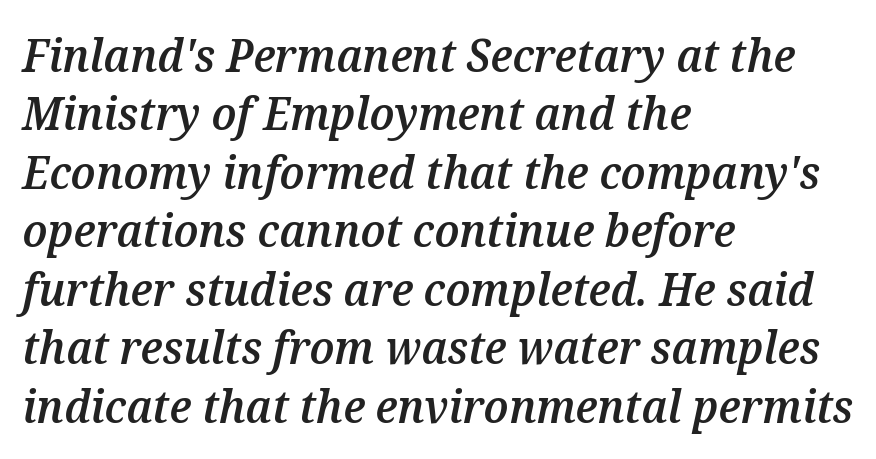
Moderately thickened strokes mark this as semibold type. Here the designer chose a conventional face with non-uniform glyph widths. Leading: standard. The type is set solid horizontally, with unmodified tracking.
